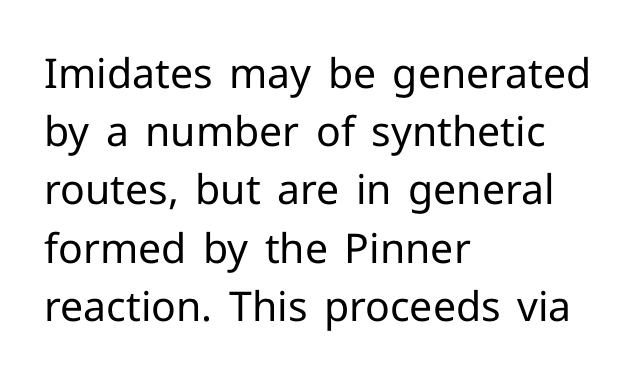
Q: Is the text bold? A: No.
Q: Is the text italic (slanted)? A: No, it is upright.
Q: Is the typeface a serif or a sans-serif typeface? A: Sans-serif.
Q: Is the text underlined? A: No.
Q: How is the paragraph aligned? A: Left-aligned.
Q: Is the spacing between letters normal or unusually wide? A: Normal.
Q: Is the spacing between lines tight, normal or loose? A: Normal.
Q: Width (condensed, normal, or wide)? A: Normal.
Q: Stroke contrast? A: Low.
Q: x-height? A: Medium.
Q: Monospaced? A: No.
